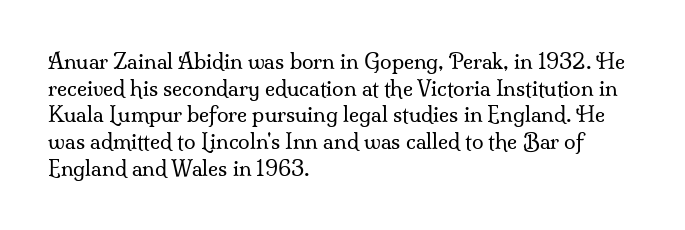
Q: Is the text bold? A: No.
Q: Is the text italic (slanted)? A: No, it is upright.
Q: Is the text underlined? A: No.
Q: How is the paragraph aligned? A: Left-aligned.
Q: Is the spacing between letters normal or unusually wide? A: Normal.
Q: Is the spacing between lines tight, normal or loose? A: Normal.
